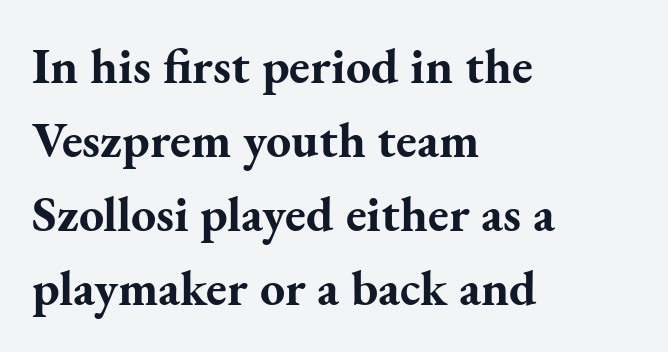
{"serif": "yes", "italic": "no", "bold": "yes", "weight": "bold", "width": "normal", "stroke_contrast": "medium", "x_height": "small", "monospaced": "no", "underline": "no", "align": "left", "line_spacing": "normal", "line_spacing_ratio": 1.48, "letter_spacing": "normal", "letter_spacing_em": 0.0, "glyph_px": 50}
